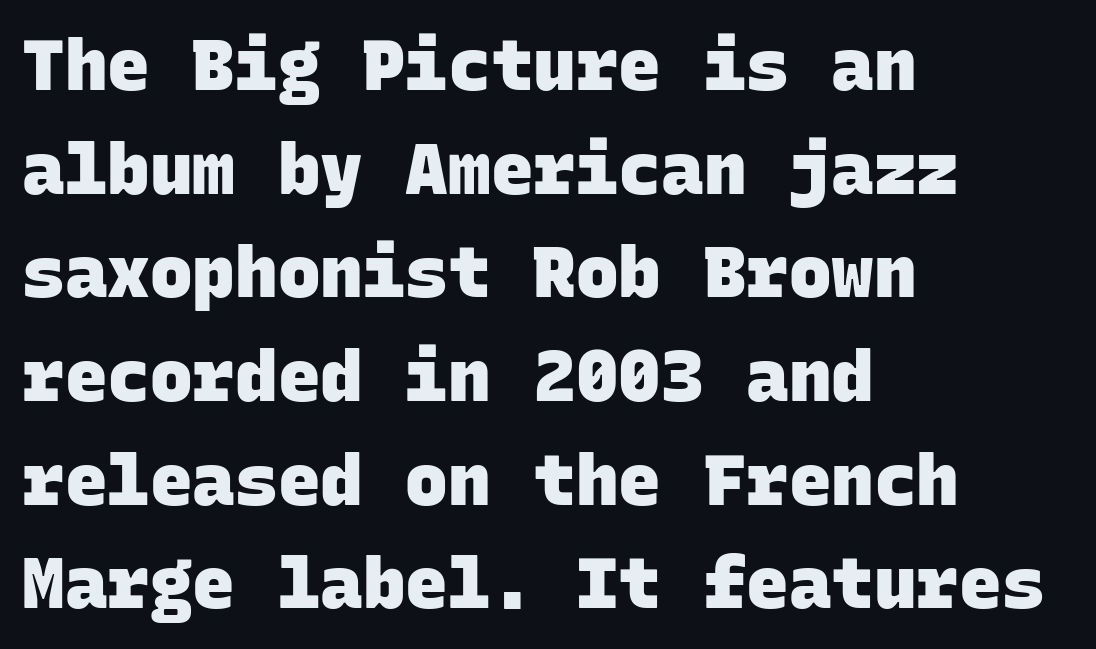
{"serif": "no", "bold": "yes", "weight": "heavy", "width": "normal", "stroke_contrast": "low", "x_height": "large", "monospaced": "yes", "underline": "no", "align": "left", "line_spacing": "normal", "line_spacing_ratio": 1.46, "letter_spacing": "normal", "letter_spacing_em": 0.0, "glyph_px": 71}
